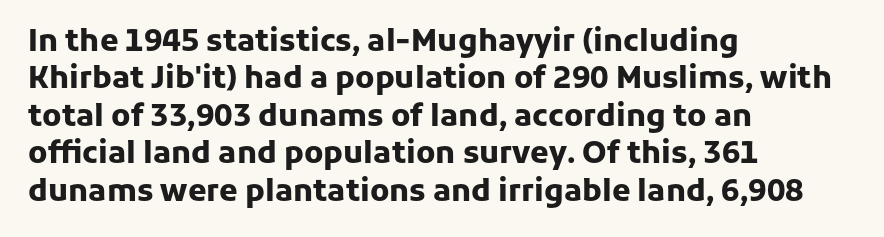
Strokes here are thick enough to call this a true bold. Compared with a centered layout, this one pins lines to the left instead. Examine the stroke ends and you'll find no serifs. Vertical spacing — default.
